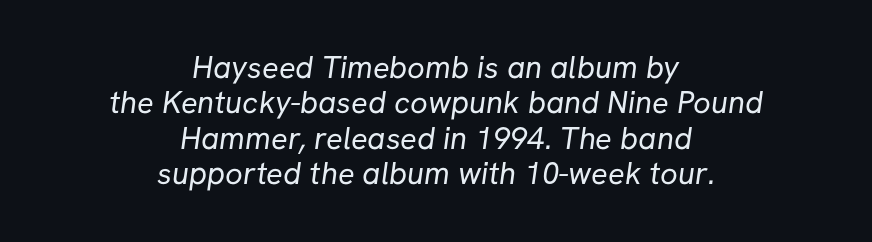
The image shows 31 px regular-weight sans-serif type; set centered, tight line spacing (1.14x), normal letter spacing, not underlined; low stroke contrast and a medium x-height.
